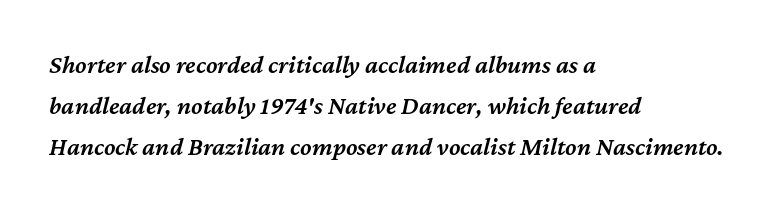
The image shows 26 px text type, italic (leaning right); set left-aligned, normal line spacing (1.57x), normal letter spacing, not underlined.
